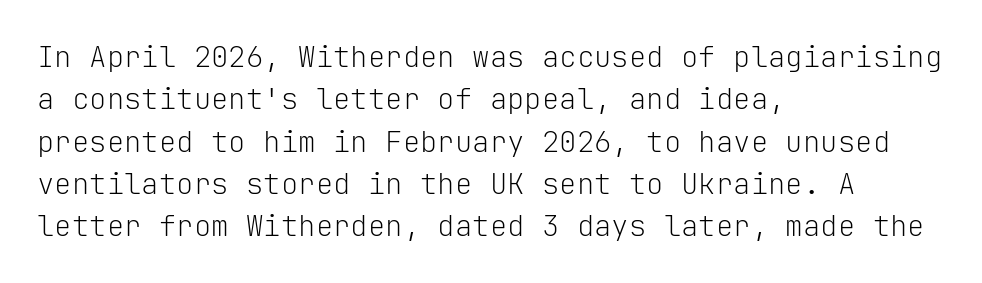
{"serif": "no", "italic": "no", "bold": "no", "weight": "light", "width": "normal", "stroke_contrast": "low", "x_height": "medium", "monospaced": "yes", "underline": "no", "align": "left", "line_spacing": "normal", "line_spacing_ratio": 1.46, "letter_spacing": "normal", "letter_spacing_em": 0.0, "glyph_px": 29}
